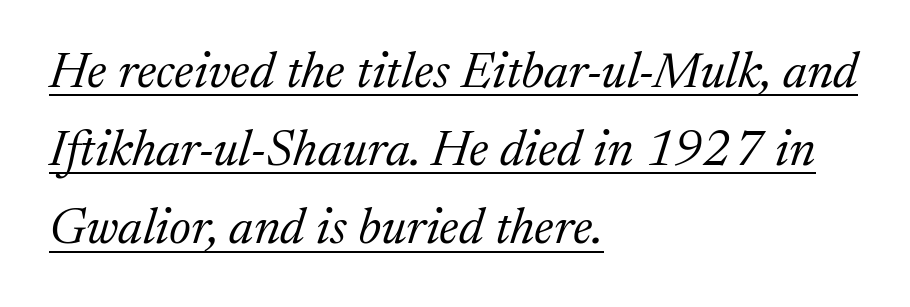
The image shows 51 px light serif type, italic (leaning right); set left-aligned, normal line spacing (1.53x), normal letter spacing, underlined; medium stroke contrast and a medium x-height.
